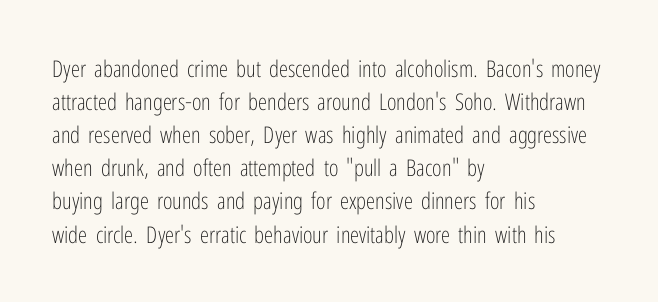
The image shows 23 px text type, upright; set left-aligned, normal line spacing (1.44x), normal letter spacing, not underlined.
